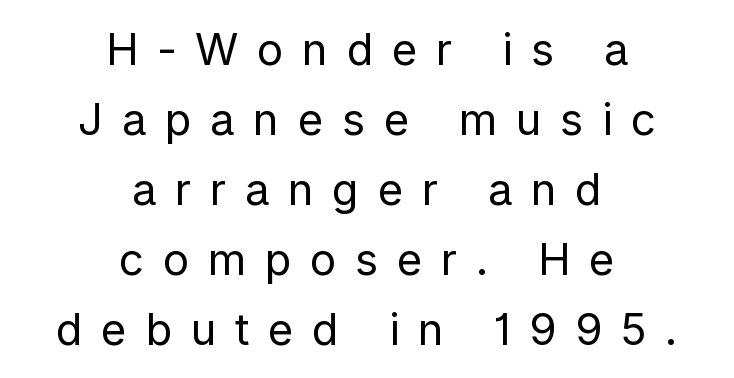
The image shows 44 px regular-weight sans-serif type, upright; set centered, normal line spacing (1.59x), unusually wide letter spacing (+0.42 em), not underlined; low stroke contrast and a medium x-height.
